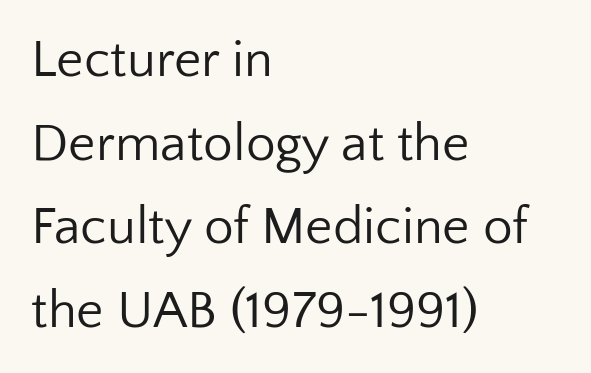
The image shows 53 px regular-weight sans-serif type, upright; set left-aligned, normal line spacing (1.58x), normal letter spacing, not underlined; low stroke contrast and a medium x-height.
